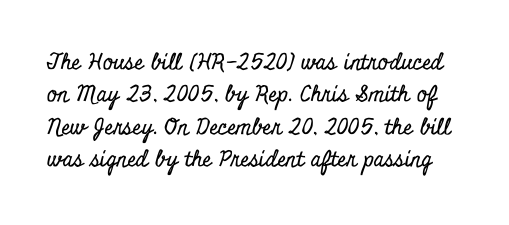
The image shows 22 px text type; set normal line spacing (1.47x), normal letter spacing, not underlined.
